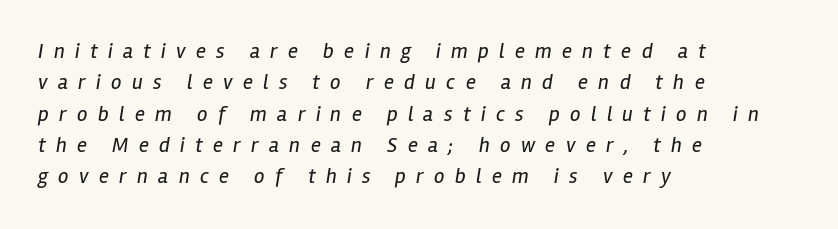
The image shows 21 px text type, italic (leaning right); set left-aligned, normal line spacing (1.49x), unusually wide letter spacing (+0.49 em), not underlined.
